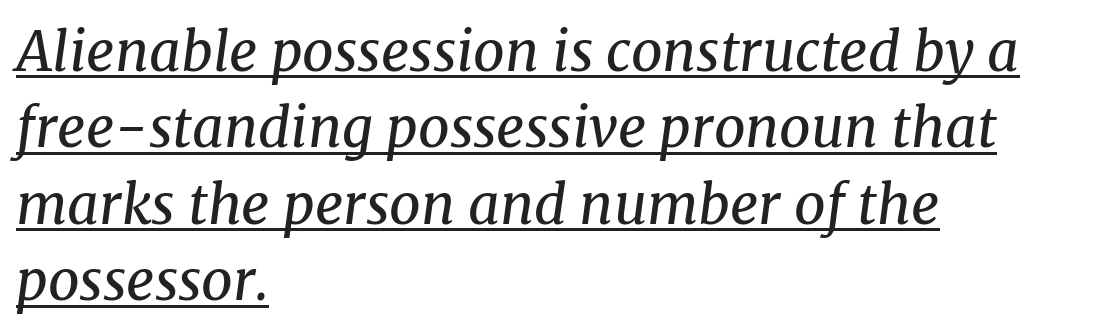
The image shows 55 px regular-weight serif type, italic (leaning right); set left-aligned, normal line spacing (1.39x), normal letter spacing, underlined; medium stroke contrast and a medium x-height.
